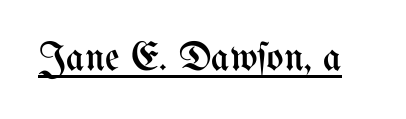
Each stroke keeps to a modest, everyday thickness or less. If you drew a line through each stem, it would be perfectly vertical. Is the letter spacing exaggerated? No — it looks like the ordinary default. Looks like regular typesetting: each glyph gets only the width it needs.
